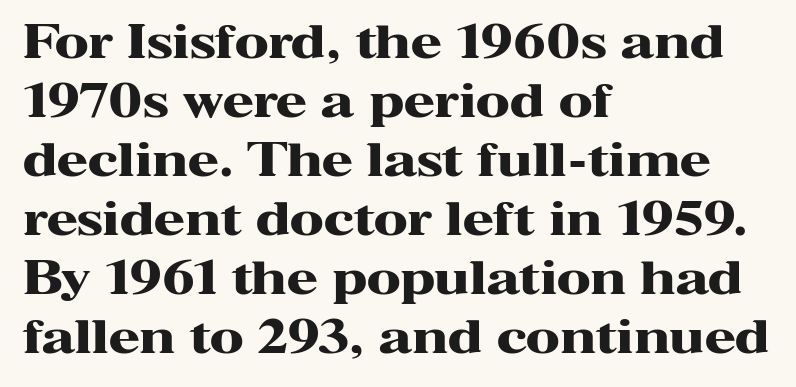
Q: Is the text bold? A: Yes.
Q: Is the text italic (slanted)? A: No, it is upright.
Q: Is the typeface a serif or a sans-serif typeface? A: Serif.
Q: Is the text underlined? A: No.
Q: How is the paragraph aligned? A: Left-aligned.
Q: Is the spacing between letters normal or unusually wide? A: Normal.
Q: Is the spacing between lines tight, normal or loose? A: Normal.
Q: Width (condensed, normal, or wide)? A: Wide.
Q: Stroke contrast? A: High.
Q: x-height? A: Medium.
Q: Monospaced? A: No.
